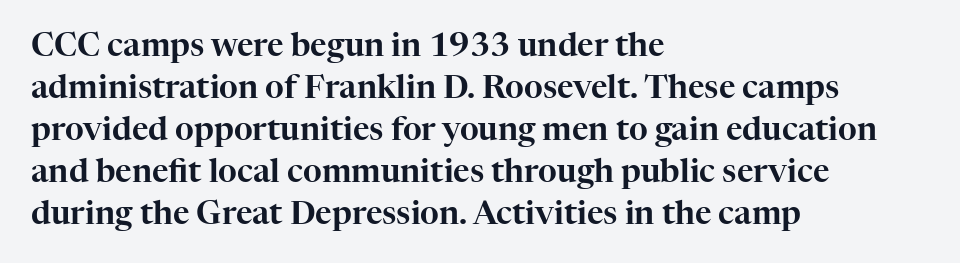
A typesetter would mark this as roman, not italic. Classification — serif. This sample uses plain, unmodified letter spacing. This sample keeps an unexceptional amount of space between lines. Varying glyph widths throughout — classic text-font behaviour.
